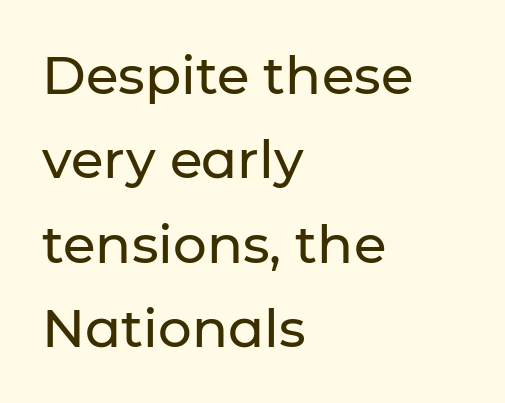
The image shows 53 px sans-serif type, upright; set left-aligned, normal line spacing (1.59x), normal letter spacing, not underlined; low stroke contrast and a medium x-height.
